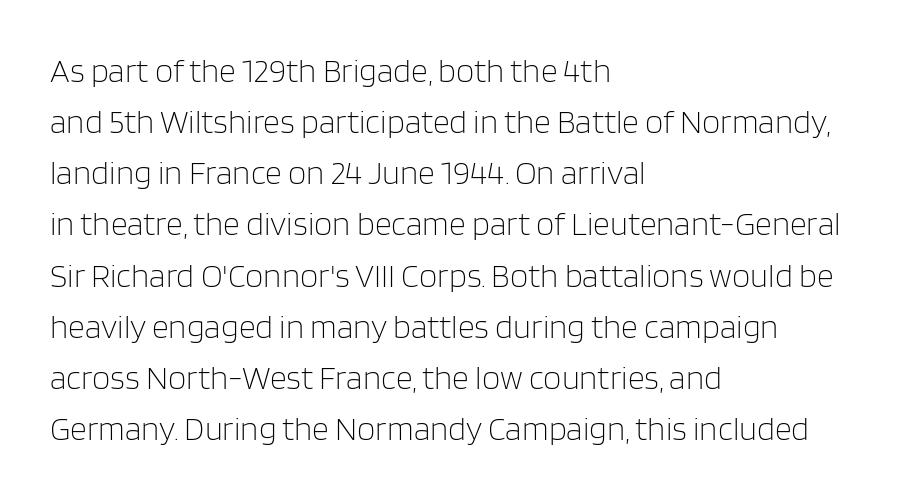
The rendering shows plain stroke endings on the letterforms — a sans-serif design. Italic: no, the glyphs are upright roman. Horizontally, the lines are justified to the leading edge only. You could not count columns in this text — the font is proportionally spaced.
